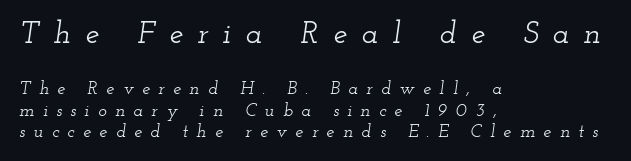
Note the varied advance widths — an 'i' is clearly narrower than an 'm'. Observe the lean: these are italic letterforms. Descenders are the only things crossing below the line. Where is the straight margin? On the left. This rendering employs a face with finishing strokes, i.e., a serif. There is plenty of visible air inserted between adjacent glyphs.
